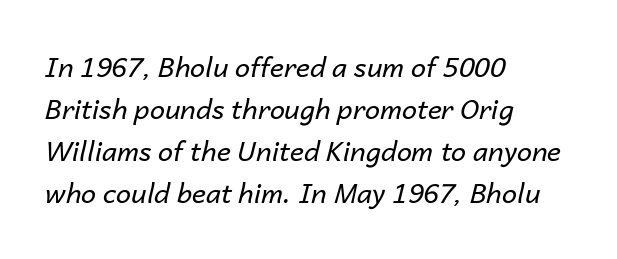
Style check: oblique. You could call the tracking neutral — neither tight nor loose. Check the space under the baseline: it is left empty. Each stroke keeps to a modest, everyday thickness or less.
